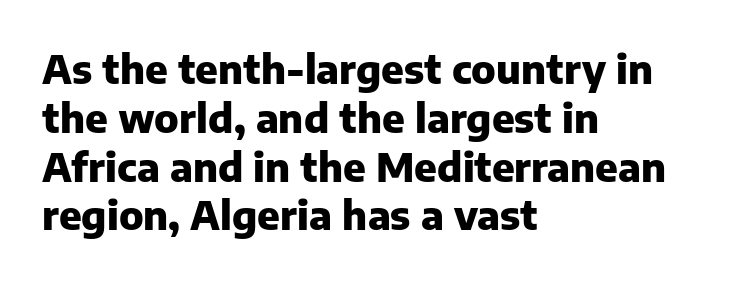
Letters rest on an invisible, unmarked baseline. Leftover space on each line is placed entirely after the last word. The face used here is a sans, in the tradition of grotesques and geometrics. The face used here is proportionally spaced, like ordinary book or web type. Heavy-handed strokes throughout: this text is bold. The lettering stays uniformly vertical, giving the passage a roman look.
